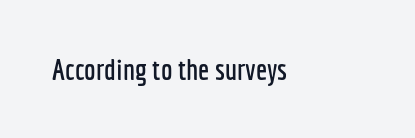
{"serif": "no", "italic": "no", "width": "condensed", "stroke_contrast": "low", "x_height": "medium", "monospaced": "no", "underline": "no", "letter_spacing": "normal", "letter_spacing_em": 0.0, "glyph_px": 29}
